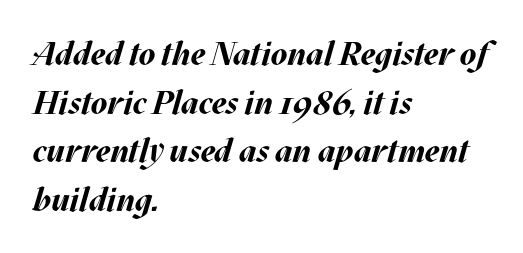
{"italic": "yes", "lean": "right", "slant_degrees": 17, "bold": "yes", "weight": "bold", "width": "normal", "stroke_contrast": "medium", "x_height": "large", "monospaced": "no", "underline": "no", "align": "left", "line_spacing": "normal", "line_spacing_ratio": 1.47, "letter_spacing": "normal", "letter_spacing_em": 0.0, "glyph_px": 33}
